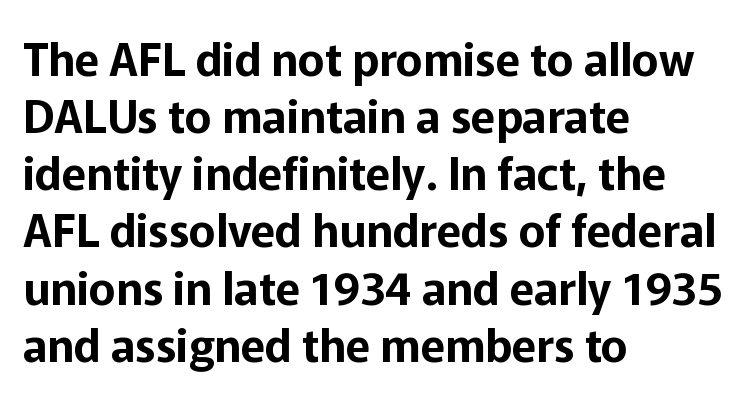
Spacing verdict: proportional, widths tailored to each character. In terms of leading, this rendering sits right in the middle. The letters stand upright; this is a roman face. This rendering features lettering with no underline. Where is the straight margin? On the left.
